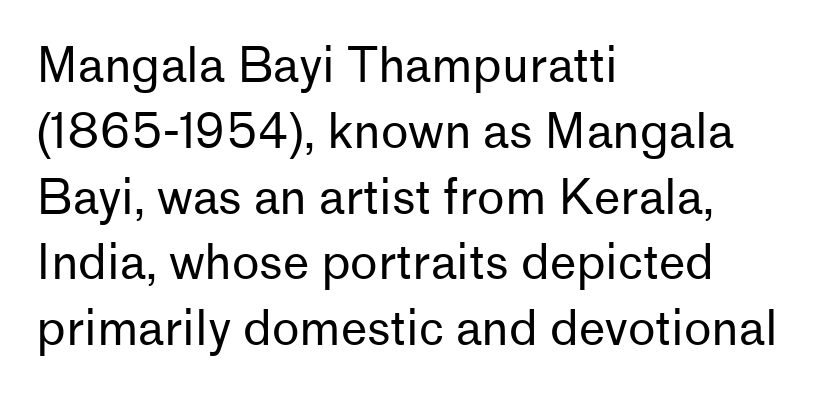
{"serif": "no", "italic": "no", "bold": "no", "weight": "regular", "width": "normal", "stroke_contrast": "low", "x_height": "medium", "monospaced": "no", "underline": "no", "align": "left", "line_spacing": "normal", "line_spacing_ratio": 1.4, "letter_spacing": "normal", "letter_spacing_em": 0.0, "glyph_px": 47}
